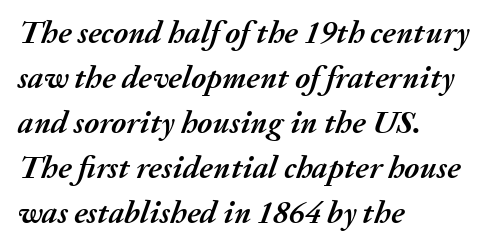
{"italic": "yes", "lean": "right", "slant_degrees": 20, "bold": "yes", "weight": "semibold", "width": "normal", "stroke_contrast": "medium", "x_height": "medium", "monospaced": "no", "underline": "no", "align": "left", "line_spacing": "normal", "line_spacing_ratio": 1.41, "letter_spacing": "normal", "letter_spacing_em": 0.0, "glyph_px": 32}
